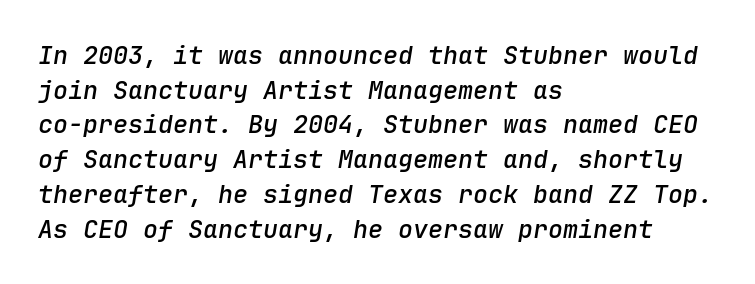
The image shows 25 px text type, italic (leaning right); set left-aligned, normal line spacing (1.39x), normal letter spacing, not underlined.
